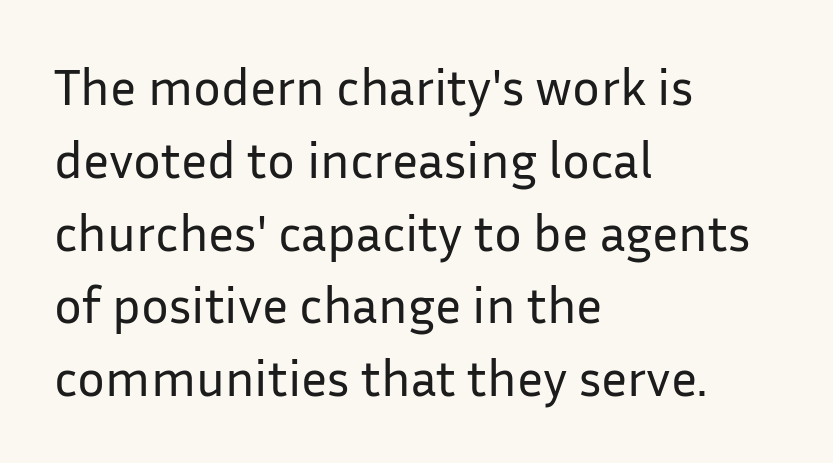
{"serif": "no", "italic": "no", "bold": "no", "weight": "regular", "width": "normal", "stroke_contrast": "low", "x_height": "medium", "monospaced": "no", "underline": "no", "align": "left", "line_spacing": "normal", "line_spacing_ratio": 1.4, "letter_spacing": "normal", "letter_spacing_em": 0.0, "glyph_px": 52}
